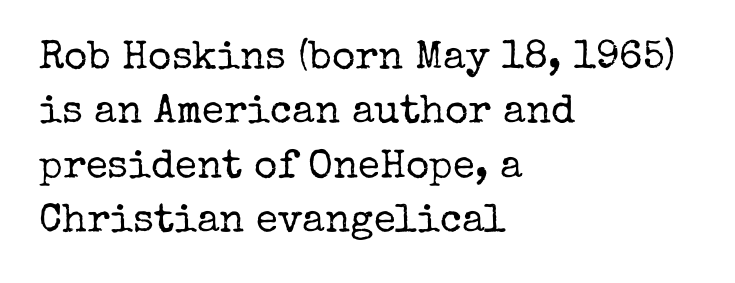
{"serif": "yes", "italic": "no", "bold": "no", "weight": "regular", "width": "normal", "stroke_contrast": "low", "x_height": "medium", "monospaced": "no", "underline": "no", "align": "left", "line_spacing": "normal", "line_spacing_ratio": 1.36, "letter_spacing": "normal", "letter_spacing_em": 0.0, "glyph_px": 40}
